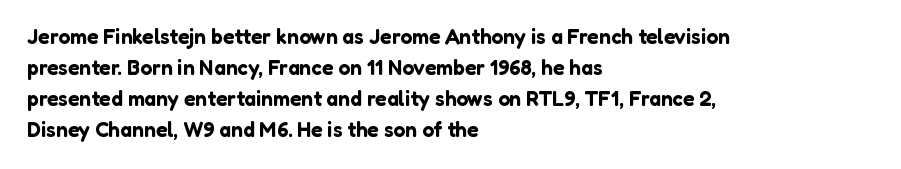
Q: Is the text italic (slanted)? A: No, it is upright.
Q: Is the text underlined? A: No.
Q: How is the paragraph aligned? A: Left-aligned.
Q: Is the spacing between letters normal or unusually wide? A: Normal.
Q: Is the spacing between lines tight, normal or loose? A: Normal.
